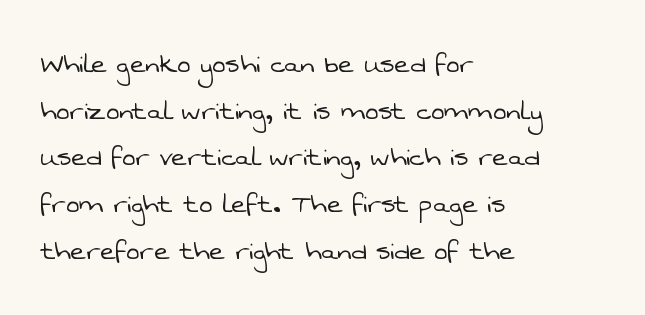
The image shows 32 px light sans-serif type; set left-aligned, normal line spacing (1.46x), normal letter spacing, not underlined; low stroke contrast and a medium x-height.
